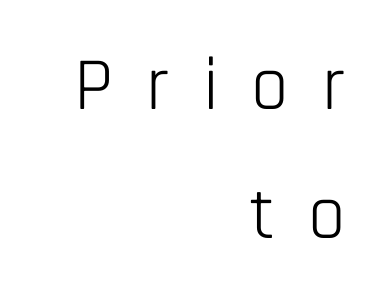
Q: Is the text bold? A: No.
Q: Is the text italic (slanted)? A: No, it is upright.
Q: Is the typeface a serif or a sans-serif typeface? A: Sans-serif.
Q: Is the text underlined? A: No.
Q: How is the paragraph aligned? A: Right-aligned.
Q: Is the spacing between letters normal or unusually wide? A: Unusually wide.
Q: Width (condensed, normal, or wide)? A: Condensed.
Q: Stroke contrast? A: Low.
Q: x-height? A: Large.
Q: Monospaced? A: No.
